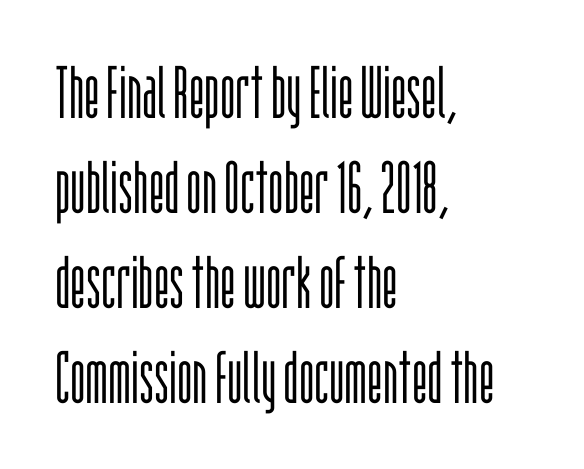
Posture: upright roman. The passage shown has conventional tracking throughout. Just letters on the line, the space beneath them empty. One glance says typical: line gaps are just what's usual. The typeface has the unassuming heft of standard copy or less.
